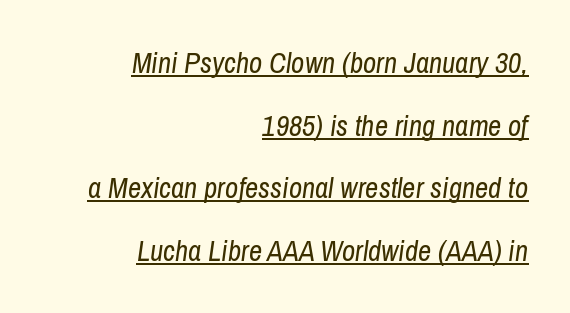
Leading is clearly above the norm, producing a sparse column. No heavy texture on the line: the type isn't bold. The font's italic variant was chosen for this text. The sample's only ornament is a line tracing under the words.
